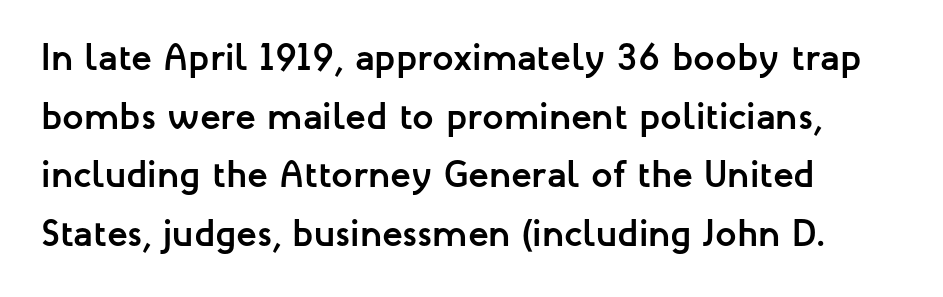
Summary of vertical rhythm: regular, with standard interline spacing. The glyphs are unaccompanied by any horizontal stroke below them. In terms of letterform style, serifs are entirely absent. Character widths vary here, with narrow letters taking less room than wide ones.
